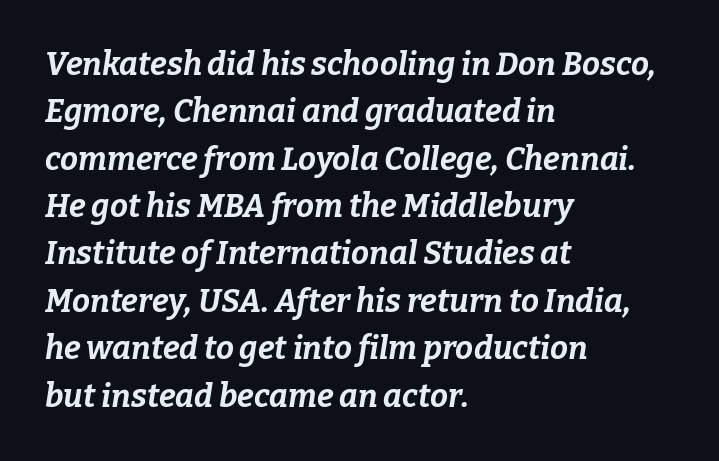
Q: Is the text bold? A: Yes.
Q: Is the text italic (slanted)? A: Yes, it leans right by about 9 degrees.
Q: Is the text underlined? A: No.
Q: How is the paragraph aligned? A: Left-aligned.
Q: Is the spacing between letters normal or unusually wide? A: Normal.
Q: Is the spacing between lines tight, normal or loose? A: Normal.
Q: Width (condensed, normal, or wide)? A: Normal.
Q: Stroke contrast? A: Low.
Q: x-height? A: Medium.
Q: Monospaced? A: No.
